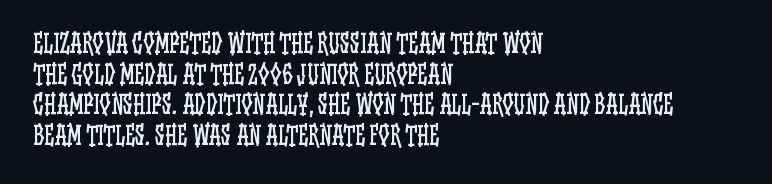
The image shows 25 px text type, upright; set left-aligned, line spacing 1.23x, normal letter spacing, not underlined.
